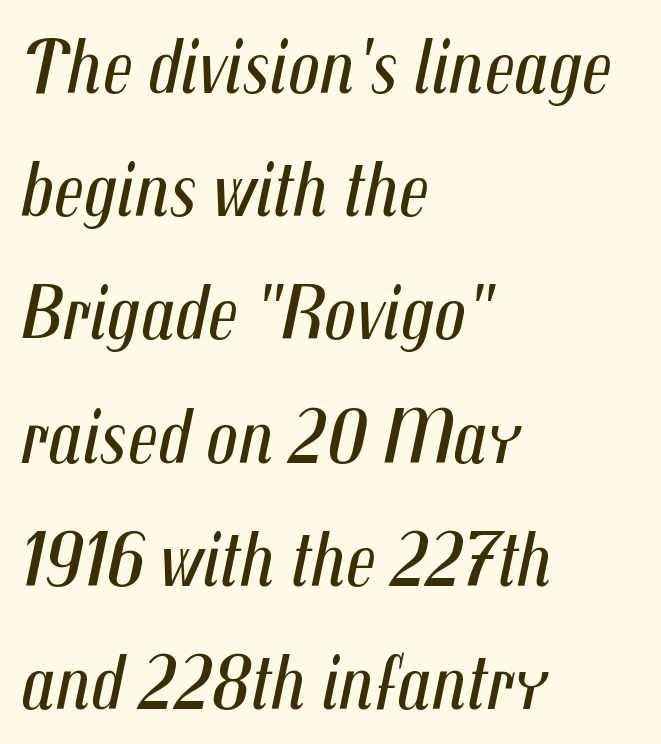
Q: Is the text bold? A: No.
Q: Is the text italic (slanted)? A: Yes, it leans right by about 12 degrees.
Q: Is the text underlined? A: No.
Q: How is the paragraph aligned? A: Left-aligned.
Q: Is the spacing between letters normal or unusually wide? A: Normal.
Q: Is the spacing between lines tight, normal or loose? A: Normal.
Q: Width (condensed, normal, or wide)? A: Condensed.
Q: Stroke contrast? A: Medium.
Q: x-height? A: Medium.
Q: Monospaced? A: No.
